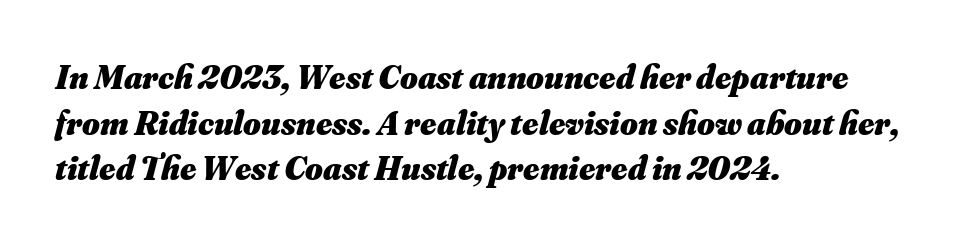
The image shows 34 px heavy type, italic (leaning right); set left-aligned, normal line spacing (1.34x), normal letter spacing, not underlined; medium stroke contrast and a small x-height.
